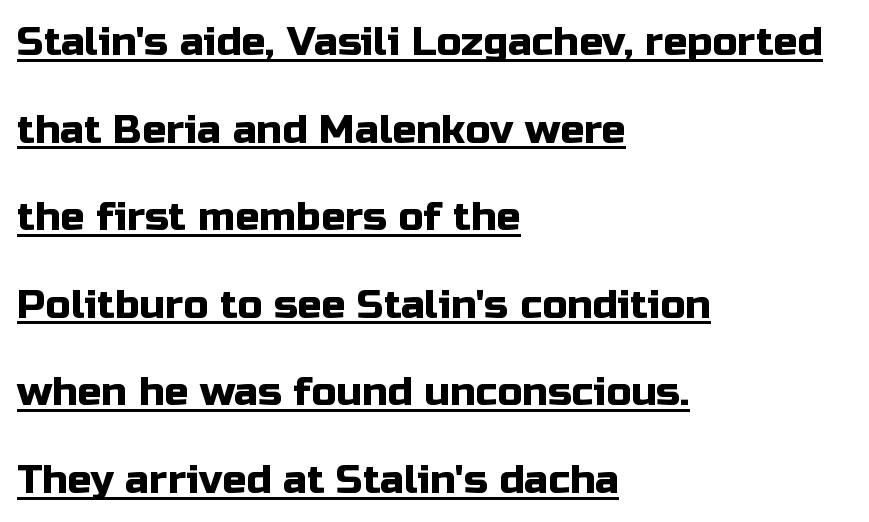
The image shows 40 px sans-serif type, upright; set left-aligned, loose line spacing (2.19x), normal letter spacing, underlined; low stroke contrast and a medium x-height.
